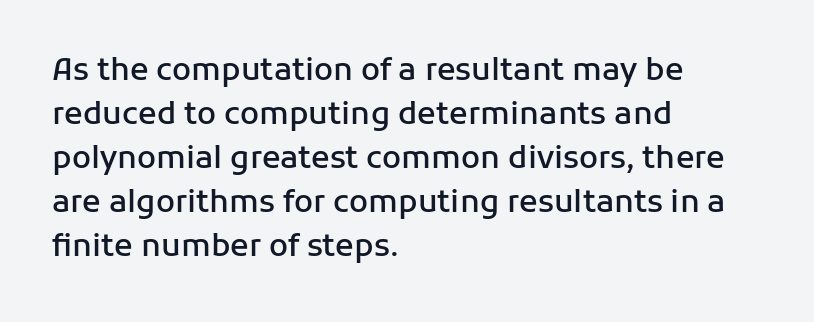
Q: Is the text bold? A: Semi-bold.
Q: Is the text italic (slanted)? A: No, it is upright.
Q: Is the typeface a serif or a sans-serif typeface? A: Sans-serif.
Q: Is the text underlined? A: No.
Q: How is the paragraph aligned? A: Left-aligned.
Q: Is the spacing between letters normal or unusually wide? A: Normal.
Q: Is the spacing between lines tight, normal or loose? A: Normal.
Q: Width (condensed, normal, or wide)? A: Normal.
Q: Stroke contrast? A: Low.
Q: x-height? A: Medium.
Q: Monospaced? A: No.
